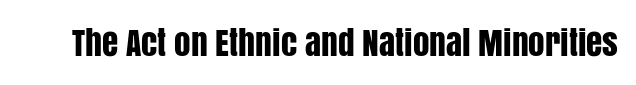
Q: Is the text italic (slanted)? A: No, it is upright.
Q: Is the typeface a serif or a sans-serif typeface? A: Sans-serif.
Q: Is the text underlined? A: No.
Q: Is the spacing between letters normal or unusually wide? A: Normal.
Q: Width (condensed, normal, or wide)? A: Condensed.
Q: Stroke contrast? A: Low.
Q: x-height? A: Large.
Q: Monospaced? A: No.
